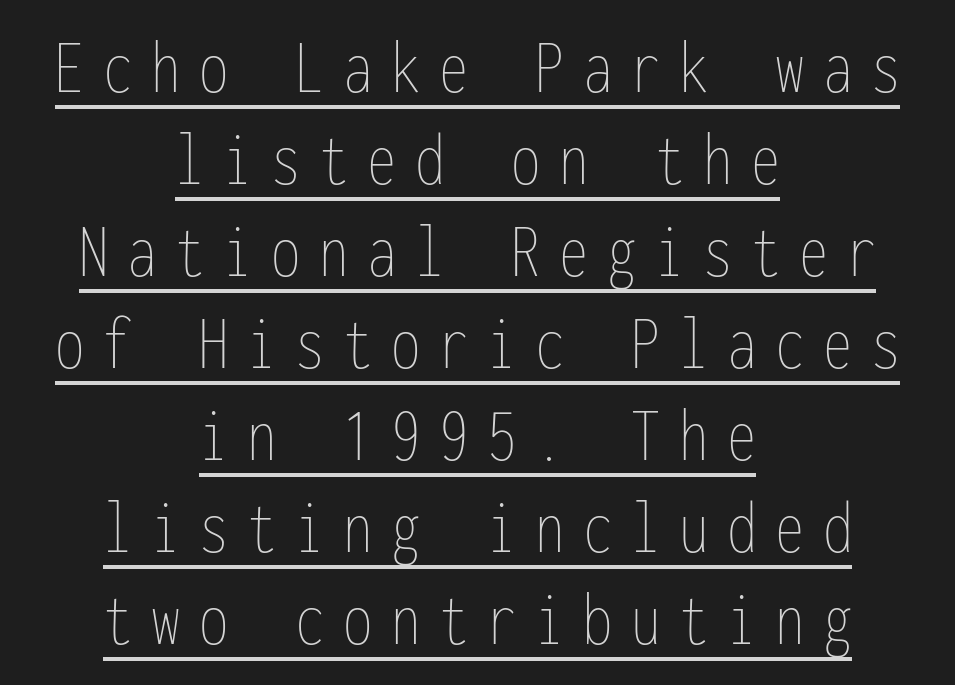
The image shows 78 px thin, condensed type, upright, monospaced; set centered, line spacing 1.18x, unusually wide letter spacing (+0.24 em), underlined; low stroke contrast and a medium x-height.
